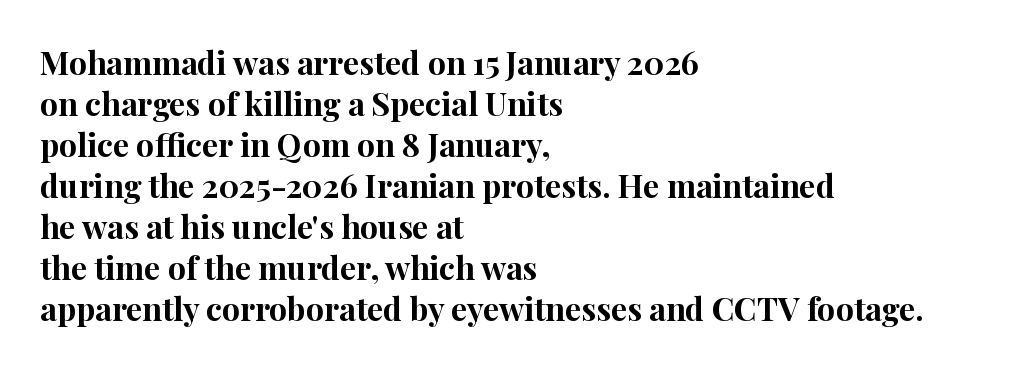
The image shows 32 px bold serif type, upright; set left-aligned, normal line spacing (1.28x), normal letter spacing, not underlined; high stroke contrast and a medium x-height.
